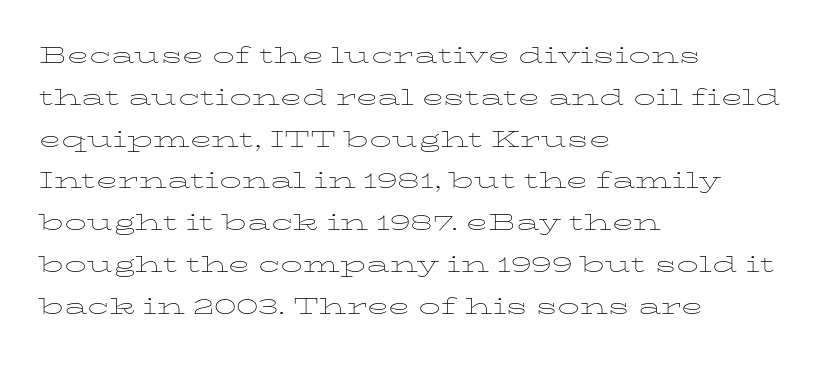
Observe the ordinary spacing: letters are neighbours, not strangers. The strip under each line holds only bare page. Horizontal alignment here is leftward, the default for most running prose. The strokes are not fattened; the text isn't bold. Varying glyph widths throughout — classic text-font behaviour.
